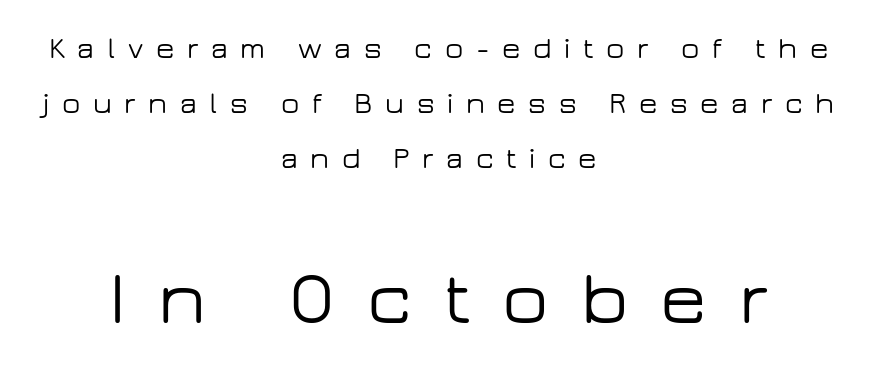
The image shows 76 px wide sans-serif type, upright; set centered, line spacing 1.83x, unusually wide letter spacing (+0.42 em), not underlined; the second (bottom) block is 2.53x larger; low stroke contrast and a medium x-height.
